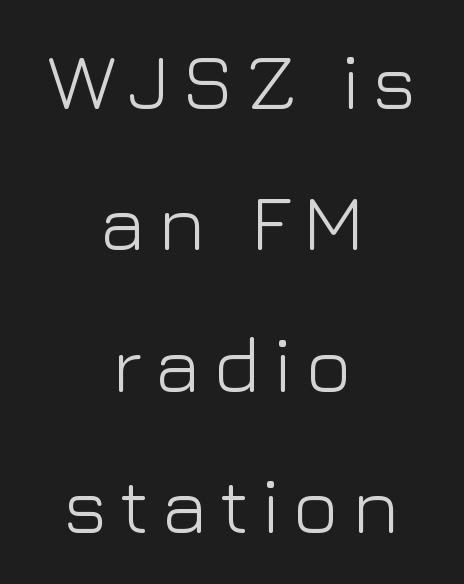
Q: Is the text bold? A: No.
Q: Is the text italic (slanted)? A: No, it is upright.
Q: Is the typeface a serif or a sans-serif typeface? A: Sans-serif.
Q: Is the text underlined? A: No.
Q: How is the paragraph aligned? A: Centered.
Q: Width (condensed, normal, or wide)? A: Normal.
Q: Stroke contrast? A: Low.
Q: x-height? A: Medium.
Q: Monospaced? A: No.
